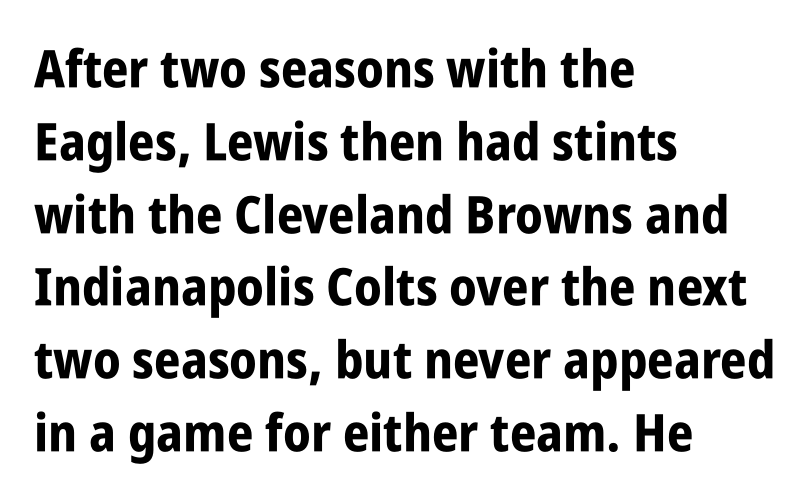
Words float on clear page, feet unadorned. Here the glyphs are tracked normally, forming tight word shapes. This sample is left-justified, so line endings fall wherever the words run out. Is this a fixed-width face? No — the glyphs have proportional, varying widths. What kind of face is this? One without serifs — a sans. These words are printed bold, with thick strokes throughout.
